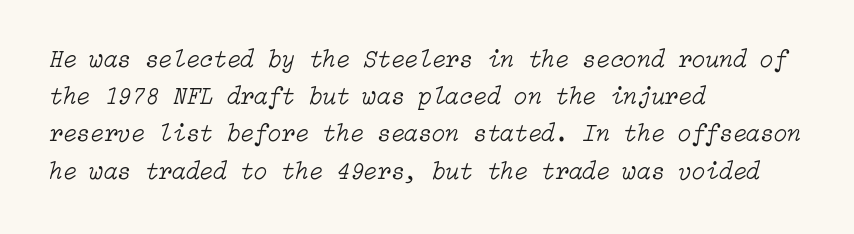
Caption: multi-line text, flush left, ragged right. This is not heavy type; no bold has been used. Each new line begins a customary step beneath the previous one. Quick note: underline off. Nobody touched the tracking dial on this one. The glyphs look as if they've been sheared to an angle.
